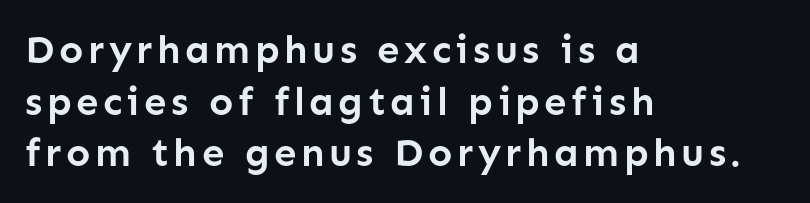
What's the leading like? Ordinary, nothing unusual. Short and long lines alike share a common starting point at left. The face used here is a sans, in the tradition of grotesques and geometrics. When letters stand straight like this, we call the style roman or upright. Spacing verdict: proportional, widths tailored to each character. Stroke thickness is high; the sample reads as a true bold.
